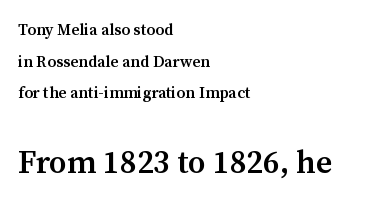
Q: Is the text bold? A: Semi-bold.
Q: Is the text italic (slanted)? A: No, it is upright.
Q: Is the typeface a serif or a sans-serif typeface? A: Serif.
Q: Is the text underlined? A: No.
Q: How is the paragraph aligned? A: Left-aligned.
Q: Is the spacing between letters normal or unusually wide? A: Normal.
Q: Is the spacing between lines tight, normal or loose? A: Loose.
Q: Which block of text is set in a larger size, the first (top) or the second (bottom)? A: The second (bottom) one.
Q: Width (condensed, normal, or wide)? A: Normal.
Q: Stroke contrast? A: Medium.
Q: x-height? A: Medium.
Q: Monospaced? A: No.
